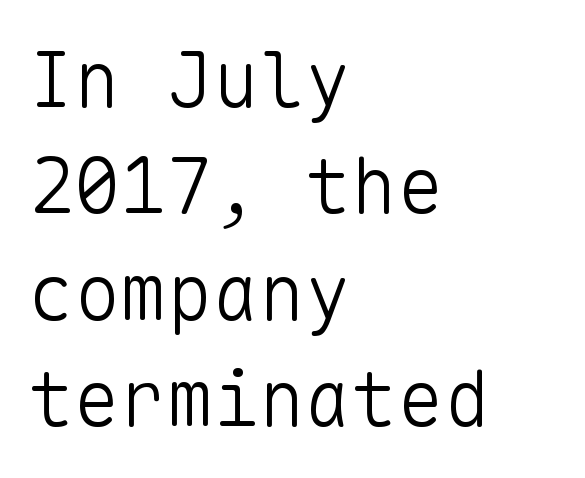
The image shows 77 px light sans-serif type, upright, monospaced; set left-aligned, normal line spacing (1.38x), normal letter spacing, not underlined; low stroke contrast and a medium x-height.
